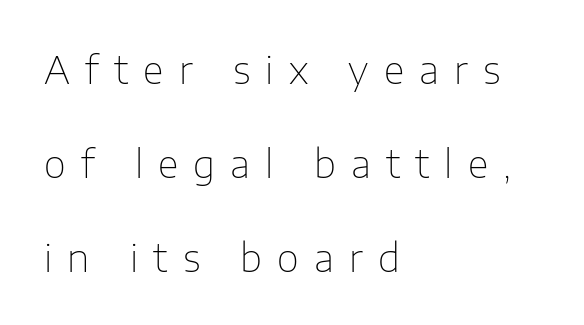
The image shows 38 px thin sans-serif type, upright; set left-aligned, loose line spacing (2.47x), unusually wide letter spacing (+0.4 em), not underlined; low stroke contrast and a medium x-height.
